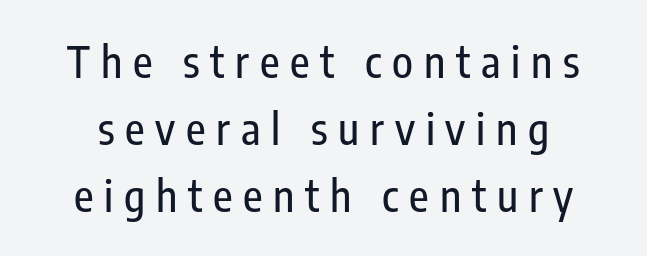
Q: Is the text italic (slanted)? A: No, it is upright.
Q: Is the typeface a serif or a sans-serif typeface? A: Sans-serif.
Q: Is the text underlined? A: No.
Q: Is the spacing between letters normal or unusually wide? A: Unusually wide.
Q: Is the spacing between lines tight, normal or loose? A: Normal.
Q: Width (condensed, normal, or wide)? A: Condensed.
Q: Stroke contrast? A: Low.
Q: x-height? A: Medium.
Q: Monospaced? A: No.
